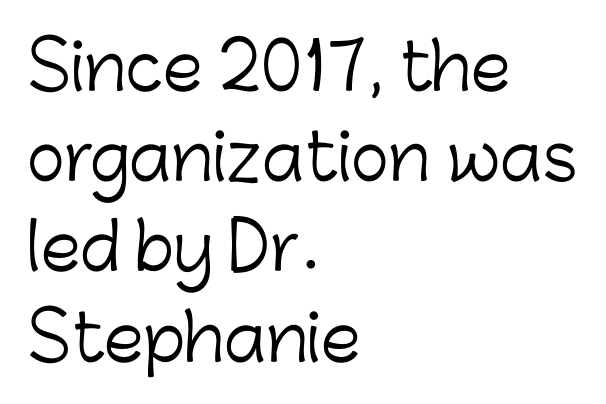
Italic? Not at all — the glyphs are vertical. Summary of vertical rhythm: regular, with standard interline spacing. The paragraph has a hard left edge and a soft right edge. Each letter keeps its own natural width here, so spacing adapts to shape. Observe the ordinary spacing: letters are neighbours, not strangers.
